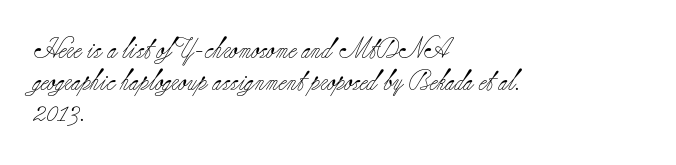
Q: Is the text bold? A: No.
Q: Is the text italic (slanted)? A: Yes.
Q: Is the text underlined? A: No.
Q: How is the paragraph aligned? A: Left-aligned.
Q: Is the spacing between letters normal or unusually wide? A: Normal.
Q: Is the spacing between lines tight, normal or loose? A: Normal.
